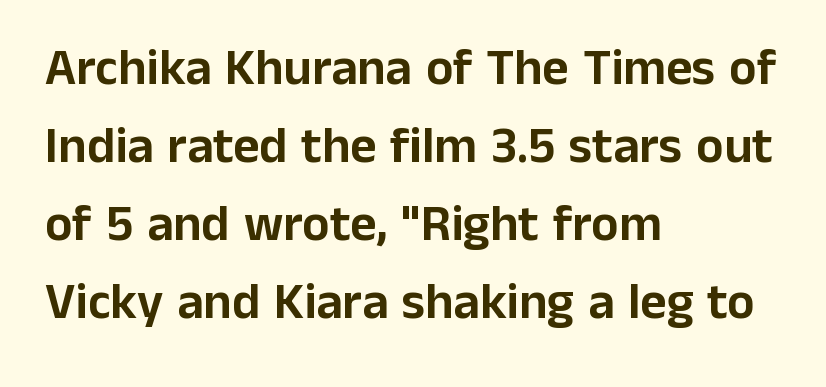
{"serif": "no", "italic": "no", "width": "normal", "stroke_contrast": "low", "x_height": "medium", "monospaced": "no", "underline": "no", "align": "left", "line_spacing": "normal", "line_spacing_ratio": 1.53, "letter_spacing": "normal", "letter_spacing_em": 0.0, "glyph_px": 51}
